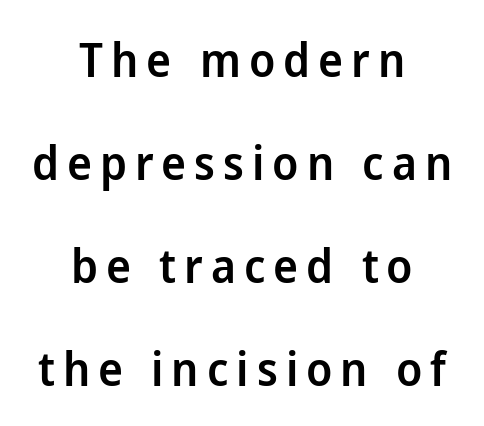
{"serif": "no", "italic": "no", "bold": "semi", "weight": "semibold", "width": "normal", "stroke_contrast": "low", "x_height": "medium", "monospaced": "no", "underline": "no", "align": "center", "line_spacing": "loose", "line_spacing_ratio": 2.19, "glyph_px": 47}
